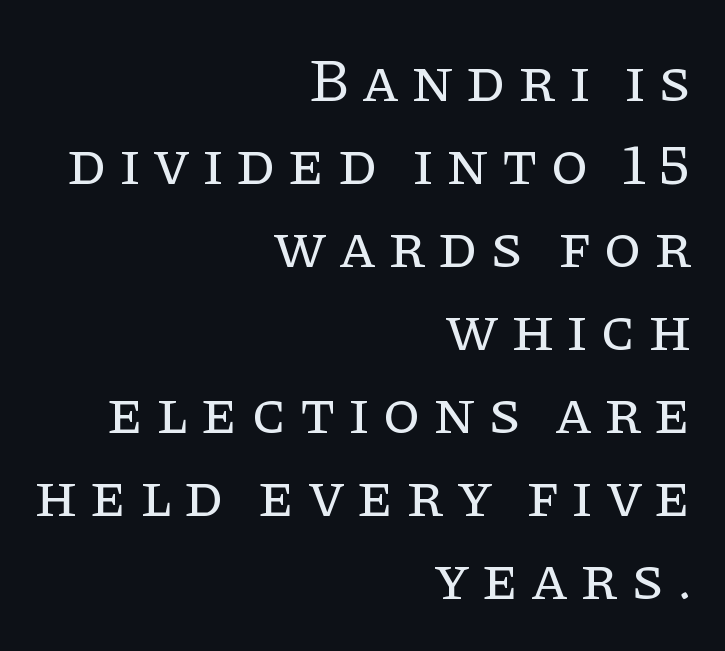
{"serif": "yes", "italic": "no", "bold": "no", "weight": "regular", "width": "normal", "stroke_contrast": "low", "x_height": "large", "monospaced": "no", "underline": "no", "align": "right", "line_spacing": "normal", "line_spacing_ratio": 1.36, "letter_spacing": "wide", "letter_spacing_em": 0.2, "glyph_px": 61}
